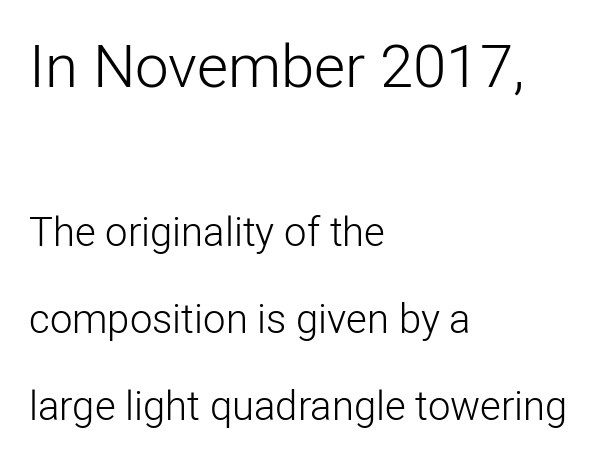
The image shows 60 px light sans-serif type, upright; set left-aligned, loose line spacing (2.17x), normal letter spacing, not underlined; the first (top) block is 1.5x larger; low stroke contrast and a medium x-height.
